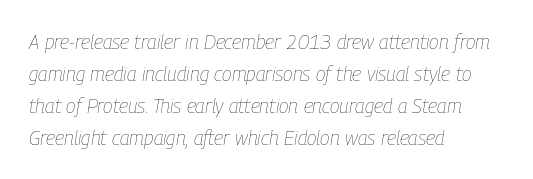
Q: Is the text bold? A: No.
Q: Is the text italic (slanted)? A: Yes, it leans right by about 9 degrees.
Q: Is the text underlined? A: No.
Q: How is the paragraph aligned? A: Left-aligned.
Q: Is the spacing between letters normal or unusually wide? A: Normal.
Q: Is the spacing between lines tight, normal or loose? A: Normal.
